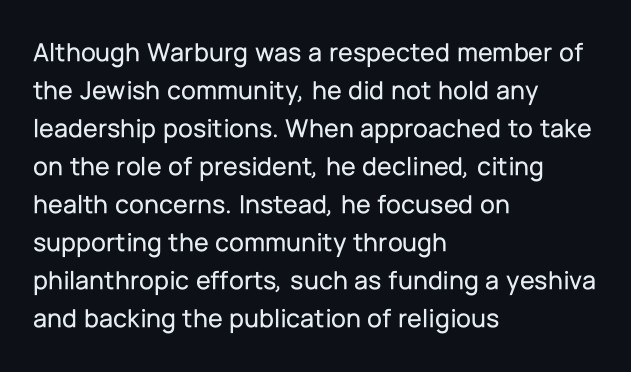
Every stem runs plumb, perpendicular to the baseline. No extra tracking has been applied to these lines. Students, observe: this is what conventionally led text looks like. The rendering anchors every line to the left-hand side. Just letters on the line, the space beneath them empty.
